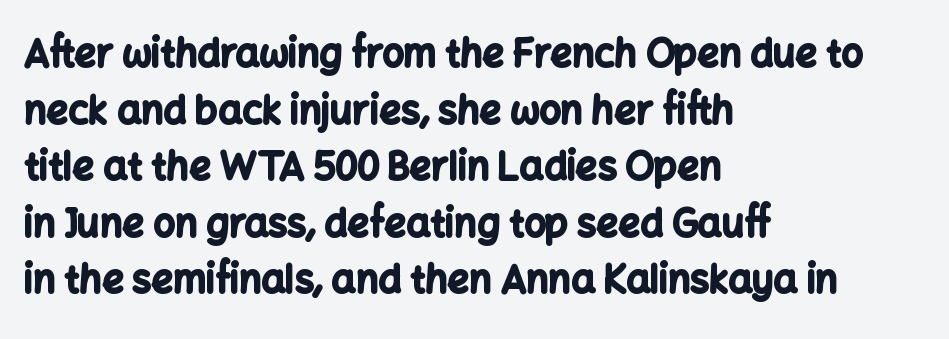
Q: Is the text bold? A: Yes.
Q: Is the text italic (slanted)? A: No, it is upright.
Q: Is the typeface a serif or a sans-serif typeface? A: Sans-serif.
Q: Is the text underlined? A: No.
Q: How is the paragraph aligned? A: Left-aligned.
Q: Is the spacing between letters normal or unusually wide? A: Normal.
Q: Is the spacing between lines tight, normal or loose? A: Normal.
Q: Width (condensed, normal, or wide)? A: Normal.
Q: Stroke contrast? A: Low.
Q: x-height? A: Medium.
Q: Monospaced? A: No.
